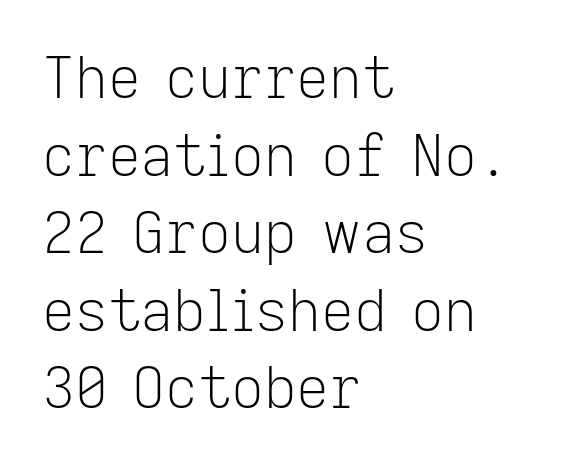
Where is the straight margin? On the left. Character widths vary here, with narrow letters taking less room than wide ones. Posture: upright roman. Underline: absent. Characters follow at the spacing the type designer built in.
